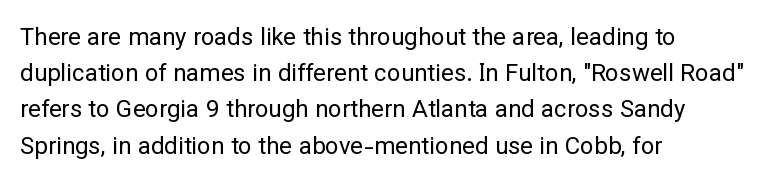
Default kerning and tracking; the words read as compact shapes. Tall strokes in this sample are plumb rather than angled. This rendering uses left alignment, leaving the right contour irregular. Students, observe: this is what conventionally led text looks like. Each stroke keeps to a modest, everyday thickness or less. Honestly, there is no underline to notice here at all.
